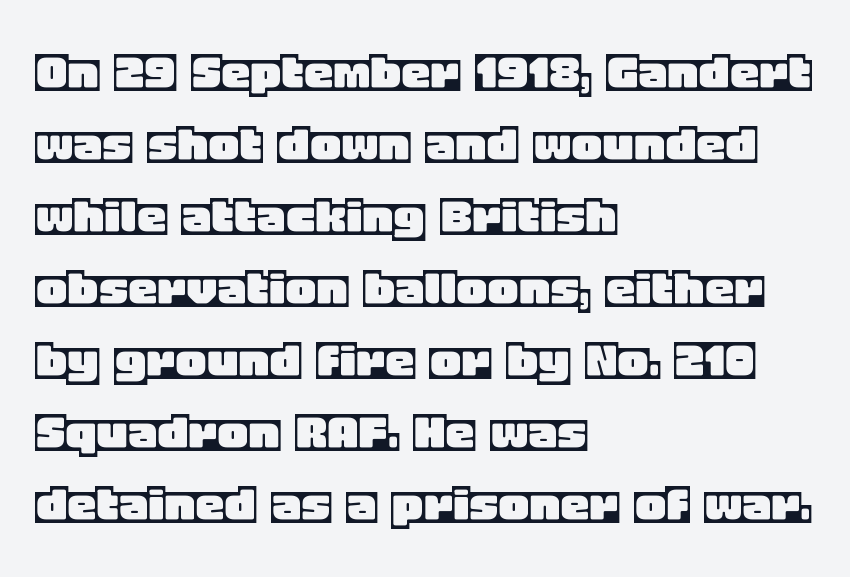
The type sits square on the baseline with zero lean. Spacing between characters is what you'd get straight out of the box. The space directly below the letters is spotless. Leftover space on each line is placed entirely after the last word. Proportional: the letters do not fall into vertical columns.
